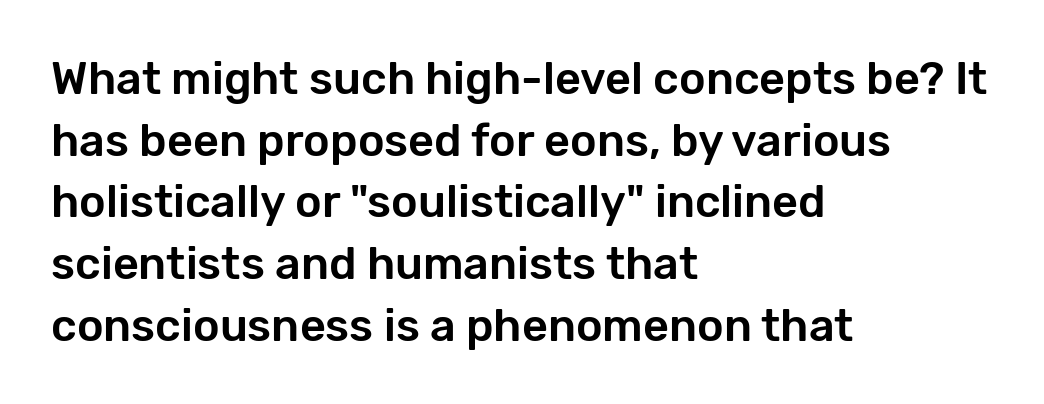
The image shows 45 px sans-serif type, upright; set left-aligned, normal line spacing (1.37x), normal letter spacing, not underlined; low stroke contrast and a medium x-height.
